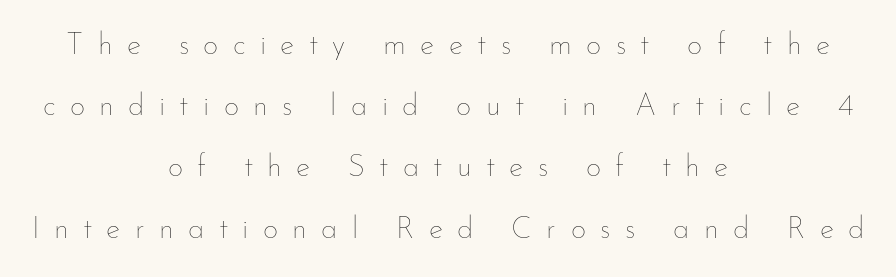
Each stroke keeps to a modest, everyday thickness or less. Where is the straight margin? There isn't one; the lines are centered. Ascenders rise straight up at ninety degrees. Looks like regular typesetting: each glyph gets only the width it needs.
